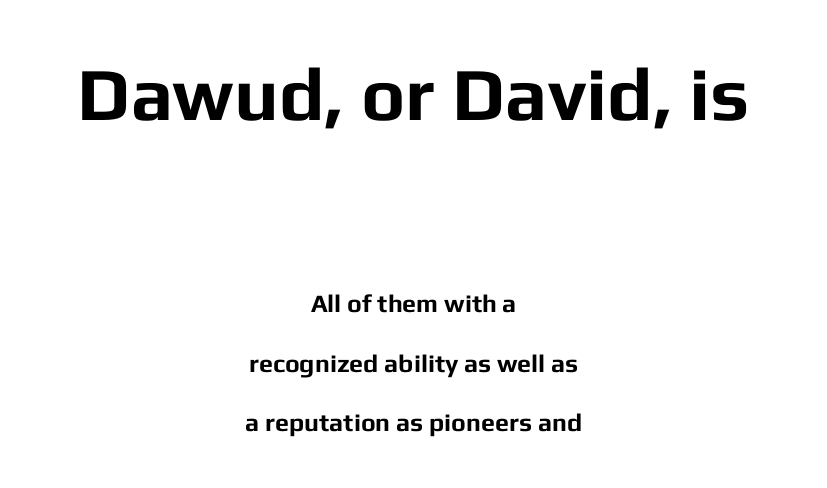
Varying glyph widths throughout — classic text-font behaviour. Two sizes are in play, and the larger belongs to the first block. The typeface chosen for these lines omits serifs. The text block is weighted toward neither margin, spreading evenly from the middle. The block of text is sparse from top to bottom, with ample space between rows.
